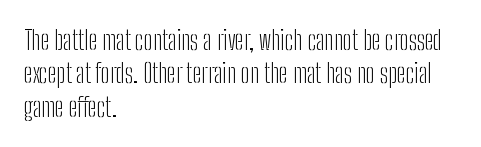
Compared with typical paragraphs, the rows here are spaced about the same. The letters stand straight up with perfectly vertical stems. Short and long lines alike share a common starting point at left. Is the stroke heavy? The answer is a plain regular-or-lighter. In terms of letterspacing, this is plain default setting. Just letters on the line, the space beneath them empty.
